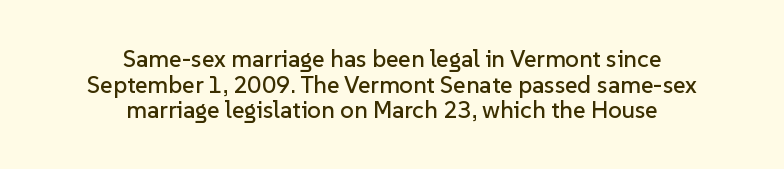
Q: Is the text italic (slanted)? A: No, it is upright.
Q: Is the text underlined? A: No.
Q: How is the paragraph aligned? A: Centered.
Q: Is the spacing between letters normal or unusually wide? A: Normal.
Q: Is the spacing between lines tight, normal or loose? A: Tight.
